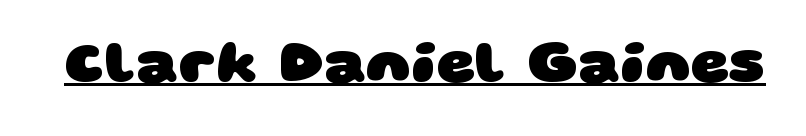
The image shows 60 px heavy, wide sans-serif type; set normal letter spacing, underlined; low stroke contrast and a large x-height.
